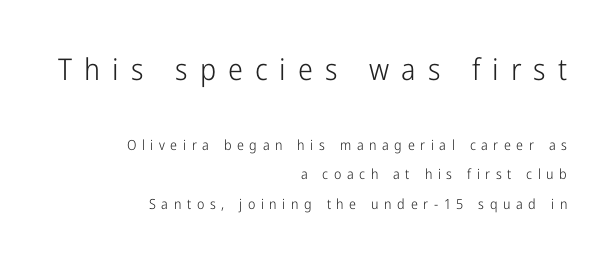
The image shows 30 px light, condensed sans-serif type, upright; set right-aligned, loose line spacing (2.12x), unusually wide letter spacing (+0.4 em), not underlined; the first (top) block is 2.14x larger; low stroke contrast and a medium x-height.
